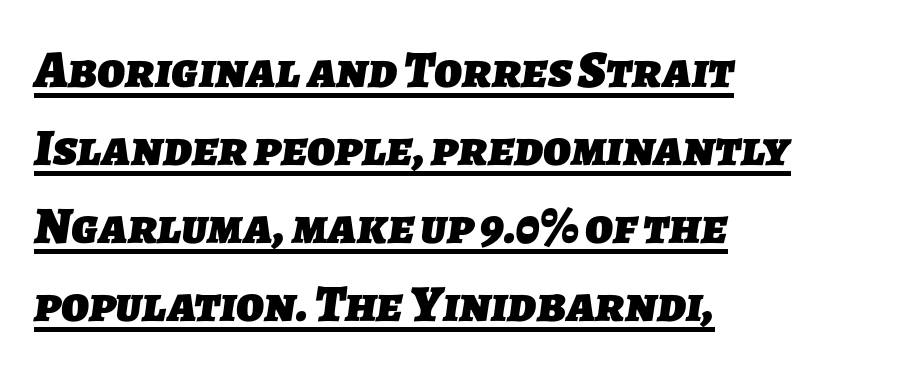
Varying glyph widths throughout — classic text-font behaviour. Is the type bold? Yes — the strokes are clearly thick and heavy. Successive baselines arrive at the customary interval. Tracking here is standard; glyphs follow each other at the usual distance. A rule runs beneath these lines of type. This rendering employs a face without finishing strokes, i.e., a sans-serif.
